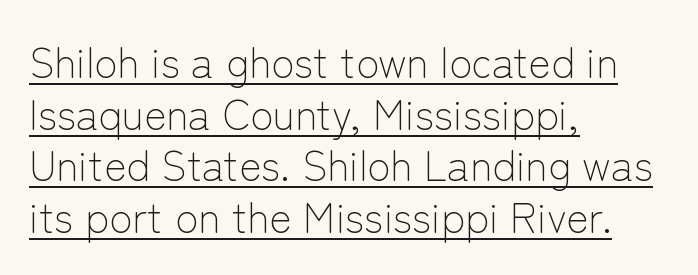
Q: Is the text bold? A: No.
Q: Is the text italic (slanted)? A: No, it is upright.
Q: Is the typeface a serif or a sans-serif typeface? A: Sans-serif.
Q: Is the text underlined? A: Yes.
Q: How is the paragraph aligned? A: Left-aligned.
Q: Is the spacing between letters normal or unusually wide? A: Normal.
Q: Width (condensed, normal, or wide)? A: Normal.
Q: Stroke contrast? A: Low.
Q: x-height? A: Medium.
Q: Monospaced? A: No.
